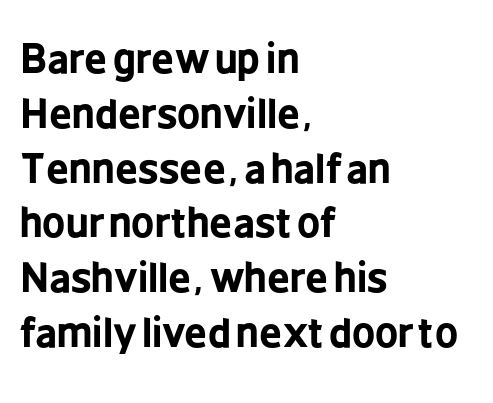
The area under the type is left untouched. The designer left line spacing at the default. Look at the bottom of the vertical strokes: they stop flat, with no serifs. Caption: bold face, heavy strokes. The rendering uses natural spacing where letterforms have individual widths. You could call the tracking neutral — neither tight nor loose.
